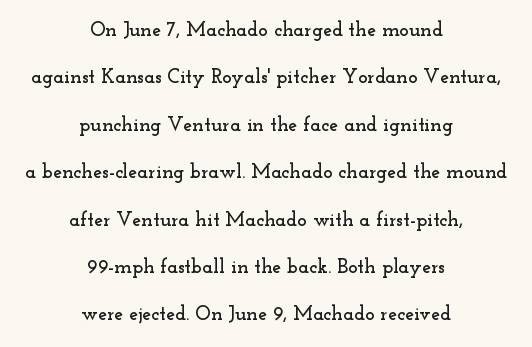
Q: Is the text italic (slanted)? A: No, it is upright.
Q: Is the text underlined? A: No.
Q: How is the paragraph aligned? A: Centered.
Q: Is the spacing between letters normal or unusually wide? A: Normal.
Q: Is the spacing between lines tight, normal or loose? A: Loose.
